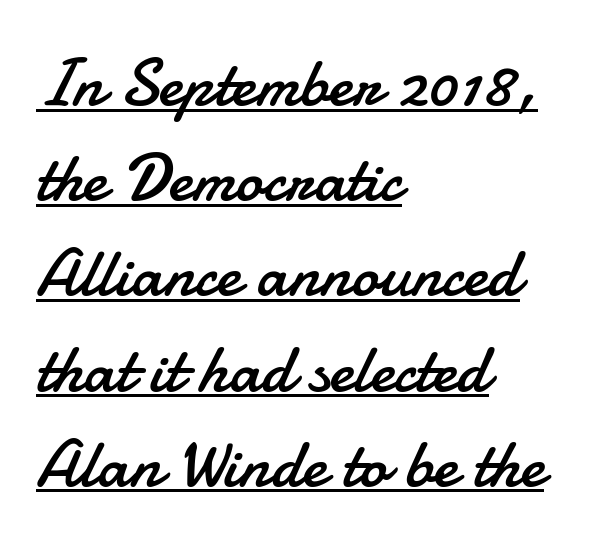
The image shows 68 px regular-weight sans-serif type; set left-aligned, normal line spacing (1.4x), normal letter spacing, underlined; low stroke contrast and a small x-height.
